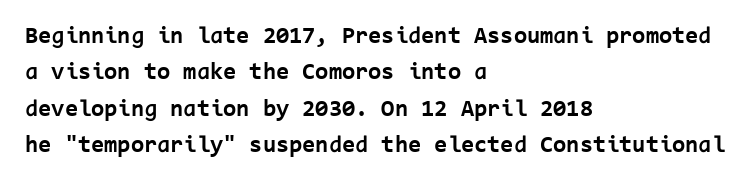
Q: Is the text bold? A: Yes.
Q: Is the text italic (slanted)? A: No, it is upright.
Q: Is the text underlined? A: No.
Q: How is the paragraph aligned? A: Left-aligned.
Q: Is the spacing between letters normal or unusually wide? A: Normal.
Q: Is the spacing between lines tight, normal or loose? A: Normal.
